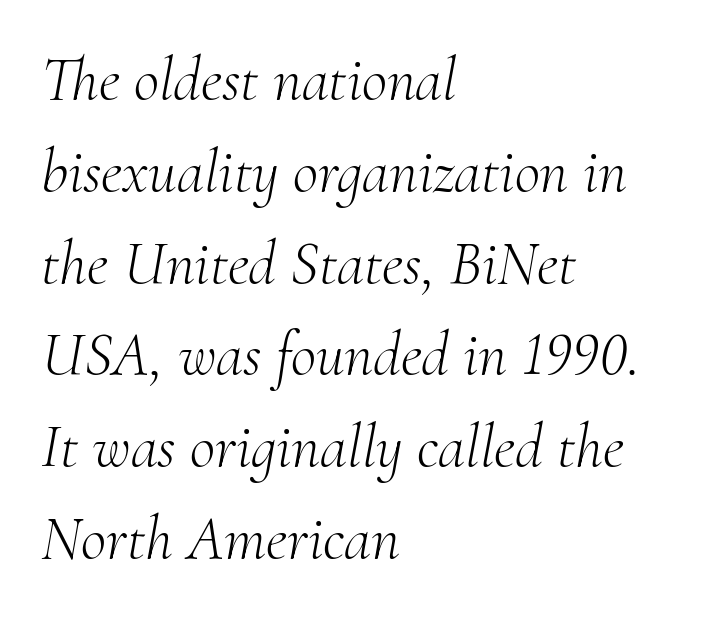
{"serif": "yes", "italic": "yes", "lean": "right", "slant_degrees": 10, "bold": "no", "weight": "light", "width": "normal", "stroke_contrast": "medium", "x_height": "small", "monospaced": "no", "underline": "no", "align": "left", "line_spacing": "normal", "line_spacing_ratio": 1.48, "letter_spacing": "normal", "letter_spacing_em": 0.0, "glyph_px": 62}
